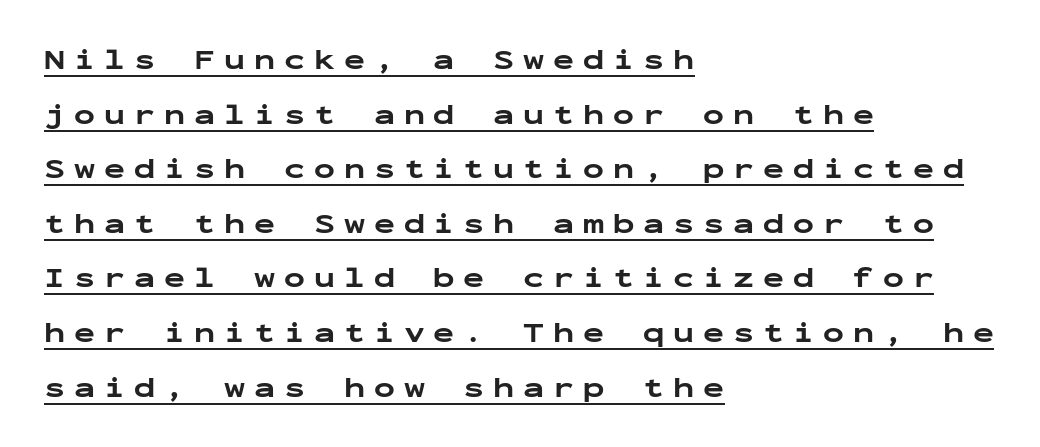
{"serif": "no", "italic": "no", "bold": "yes", "weight": "bold", "width": "wide", "stroke_contrast": "low", "x_height": "medium", "monospaced": "yes", "underline": "yes", "align": "left", "line_spacing": "loose", "line_spacing_ratio": 1.95, "letter_spacing": "wide", "letter_spacing_em": 0.32, "glyph_px": 28}
